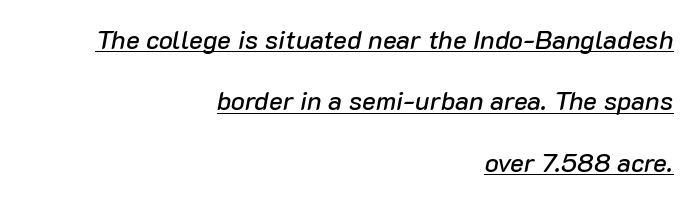
Q: Is the text italic (slanted)? A: Yes, it leans right by about 10 degrees.
Q: Is the text underlined? A: Yes.
Q: How is the paragraph aligned? A: Right-aligned.
Q: Is the spacing between letters normal or unusually wide? A: Normal.
Q: Is the spacing between lines tight, normal or loose? A: Loose.
